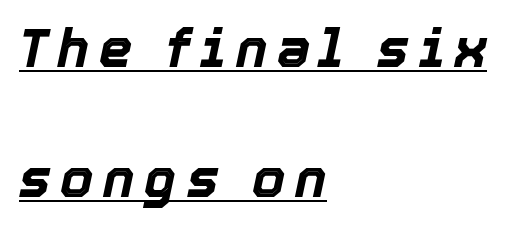
Q: Is the text bold? A: Yes.
Q: Is the text italic (slanted)? A: Yes, it leans right by about 12 degrees.
Q: Is the text underlined? A: Yes.
Q: How is the paragraph aligned? A: Left-aligned.
Q: Is the spacing between lines tight, normal or loose? A: Loose.
Q: Width (condensed, normal, or wide)? A: Normal.
Q: x-height? A: Medium.
Q: Monospaced? A: No.
